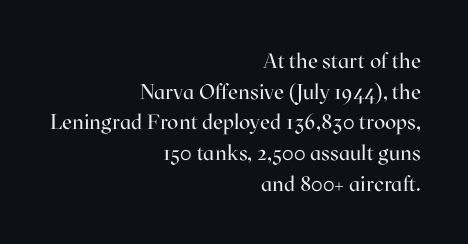
The image shows 21 px text type, upright; set right-aligned, normal line spacing (1.46x), normal letter spacing, not underlined.
